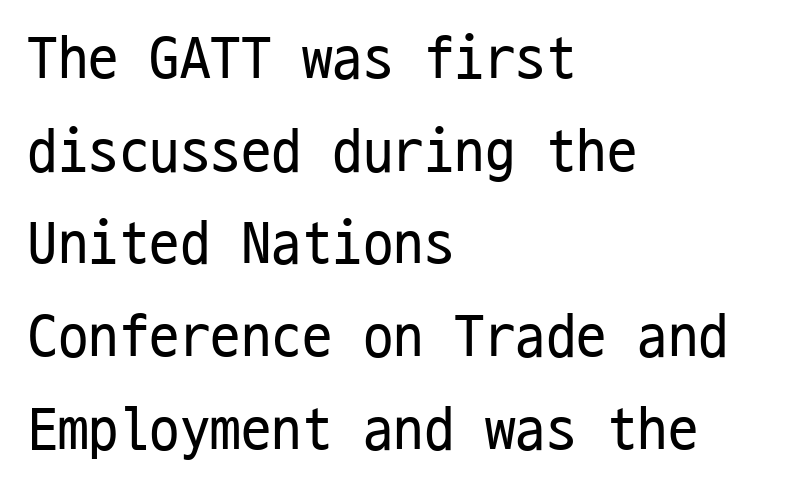
The image shows 61 px regular-weight, condensed sans-serif type, upright, monospaced; set left-aligned, normal line spacing (1.52x), normal letter spacing, not underlined; low stroke contrast and a medium x-height.
